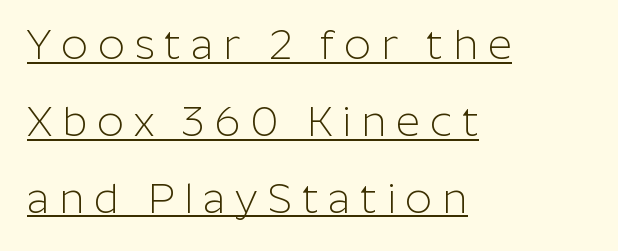
{"serif": "no", "italic": "no", "bold": "no", "weight": "light", "width": "normal", "stroke_contrast": "low", "x_height": "medium", "monospaced": "no", "underline": "yes", "align": "left", "line_spacing_ratio": 1.83, "letter_spacing": "wide", "letter_spacing_em": 0.23, "glyph_px": 42}
